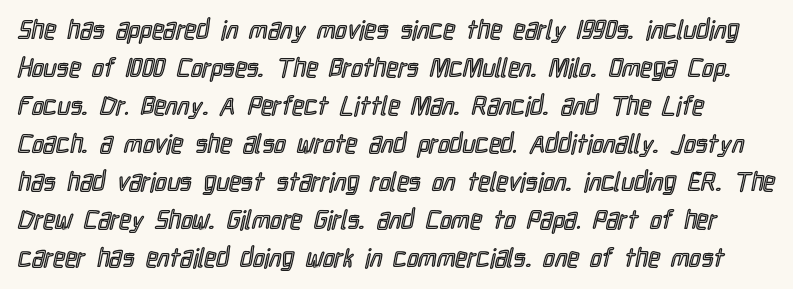
The image shows 26 px text type; set normal line spacing (1.46x), normal letter spacing, not underlined.
